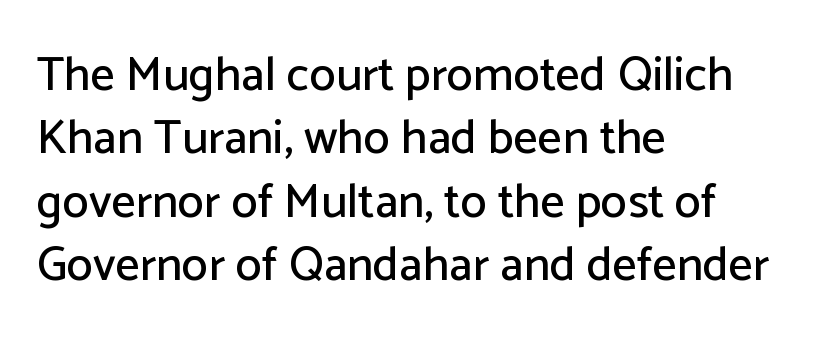
{"serif": "no", "italic": "no", "width": "normal", "stroke_contrast": "low", "x_height": "medium", "monospaced": "no", "underline": "no", "align": "left", "line_spacing": "normal", "line_spacing_ratio": 1.32, "letter_spacing": "normal", "letter_spacing_em": 0.0, "glyph_px": 48}
